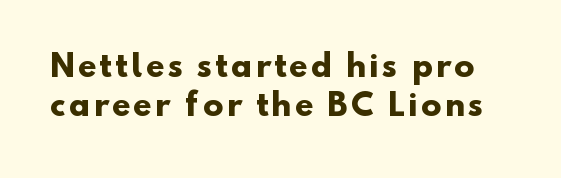
Q: Is the text bold? A: Yes.
Q: Is the typeface a serif or a sans-serif typeface? A: Sans-serif.
Q: Is the text underlined? A: No.
Q: Is the spacing between lines tight, normal or loose? A: Normal.
Q: Width (condensed, normal, or wide)? A: Normal.
Q: Stroke contrast? A: Low.
Q: x-height? A: Small.
Q: Monospaced? A: No.
